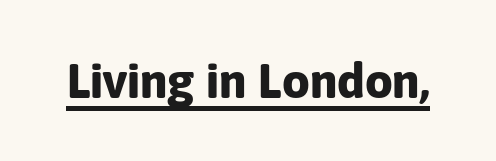
{"serif": "no", "italic": "no", "bold": "yes", "weight": "bold", "width": "normal", "stroke_contrast": "low", "x_height": "medium", "monospaced": "no", "underline": "yes", "letter_spacing": "normal", "letter_spacing_em": 0.0, "glyph_px": 49}
